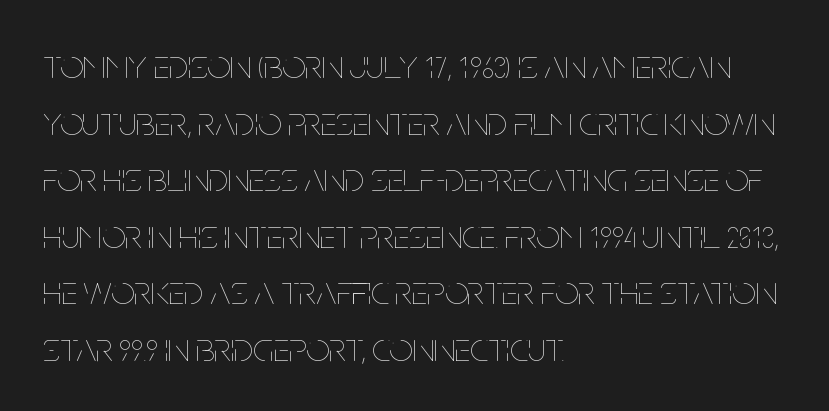
The passage shown is not bold in any degree. The passage is arranged the way most books set body copy — flush left. One glance says typical: line gaps are just what's usual. It's the straight-up-and-down kind of type.
